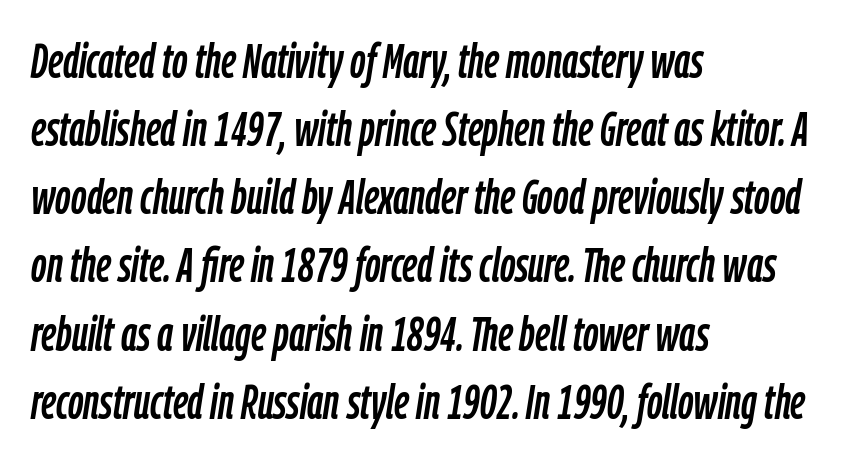
{"italic": "yes", "lean": "right", "slant_degrees": 9, "width": "condensed", "stroke_contrast": "low", "x_height": "medium", "monospaced": "no", "underline": "no", "align": "left", "line_spacing": "normal", "line_spacing_ratio": 1.42, "letter_spacing": "normal", "letter_spacing_em": 0.0, "glyph_px": 48}
